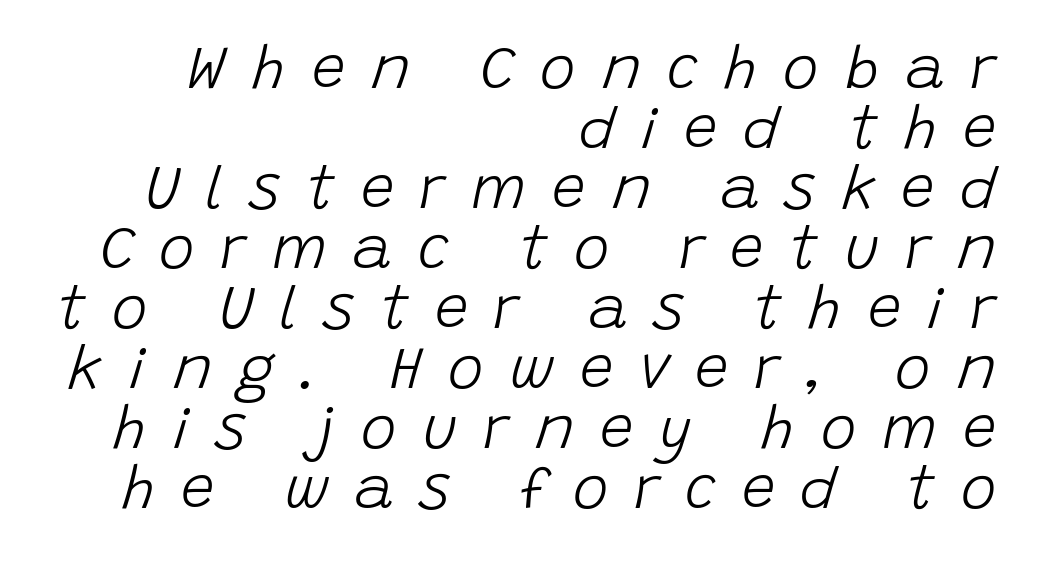
Between one letter and the next there's a generous, obvious gap. Type without underlining. The strokes carry an ordinary text weight at most. The typesetter chose a ragged-left arrangement here.
